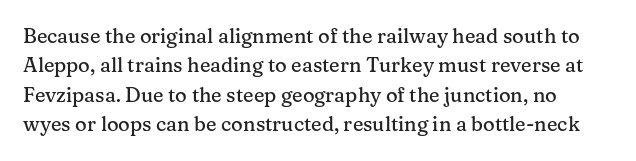
The image shows 20 px text type, upright; set normal line spacing (1.47x), normal letter spacing, not underlined.
